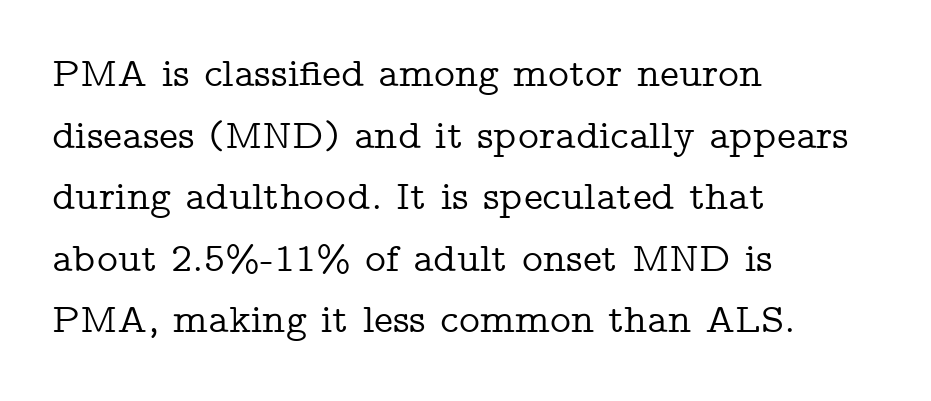
The face used here is rendered with its standard letterfit. If you drew a ruler down the left edge, every line would touch it. The font family rendered here belongs to the serif group. Vertically, the passage feels balanced, rows spaced as you'd expect. Looks like regular typesetting: each glyph gets only the width it needs.
